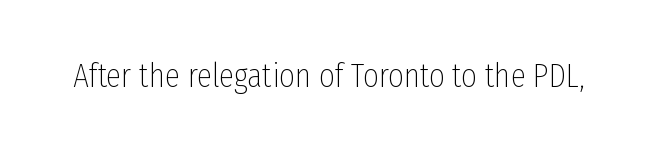
The strip under each line holds only bare page. You can tell it's not italic because the verticals are truly vertical. Each letter keeps its own natural width here, so spacing adapts to shape. How are the letters spaced? Ordinarily, with no added tracking.
